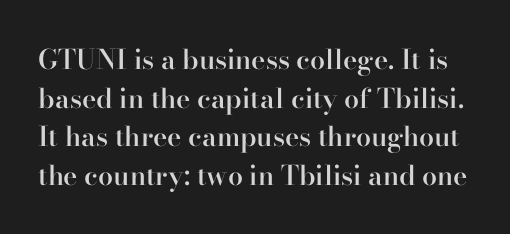
{"italic": "no", "bold": "semi", "underline": "no", "line_spacing": "normal", "line_spacing_ratio": 1.43, "letter_spacing": "normal", "letter_spacing_em": 0.0, "glyph_px": 27}
